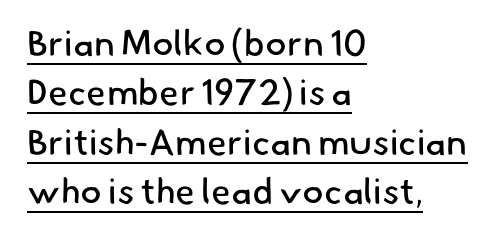
The image shows 36 px regular-weight sans-serif type; set left-aligned, normal line spacing (1.37x), normal letter spacing, underlined; low stroke contrast and a small x-height.
